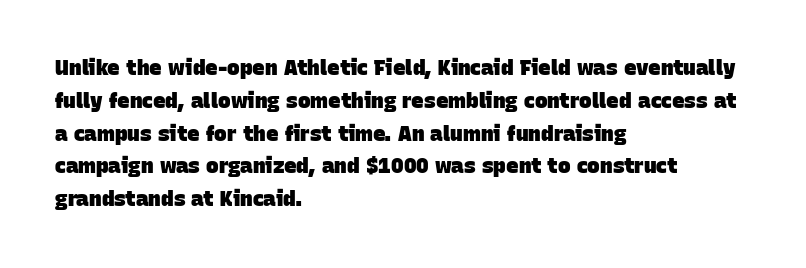
The image shows 21 px bold type; set left-aligned, normal line spacing (1.56x), normal letter spacing, not underlined.
